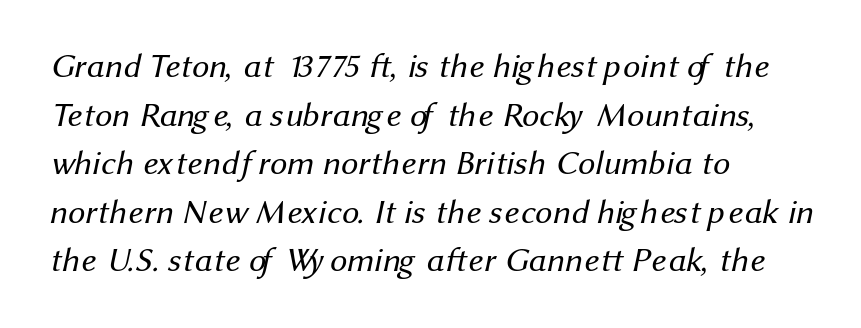
Q: Is the text bold? A: No.
Q: Is the typeface a serif or a sans-serif typeface? A: Sans-serif.
Q: Is the text underlined? A: No.
Q: How is the paragraph aligned? A: Left-aligned.
Q: Is the spacing between letters normal or unusually wide? A: Normal.
Q: Is the spacing between lines tight, normal or loose? A: Normal.
Q: Width (condensed, normal, or wide)? A: Normal.
Q: Stroke contrast? A: Medium.
Q: x-height? A: Medium.
Q: Monospaced? A: No.
